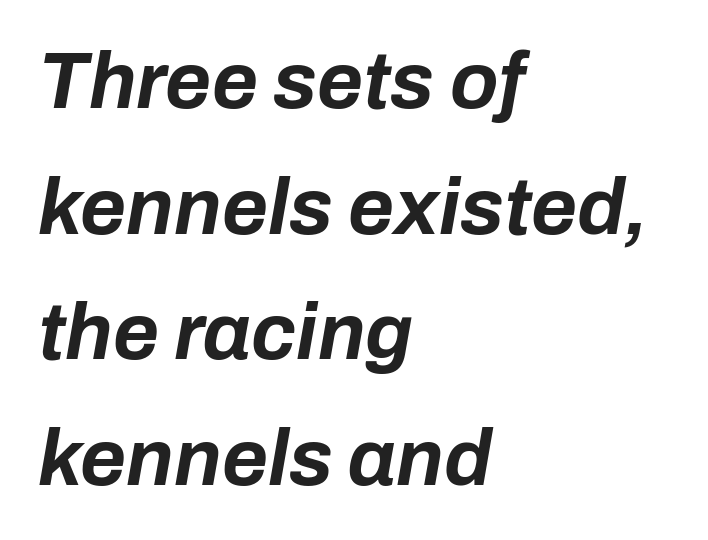
Q: Is the text bold? A: Yes.
Q: Is the text italic (slanted)? A: Yes, it leans right by about 10 degrees.
Q: Is the text underlined? A: No.
Q: How is the paragraph aligned? A: Left-aligned.
Q: Is the spacing between letters normal or unusually wide? A: Normal.
Q: Is the spacing between lines tight, normal or loose? A: Normal.
Q: Width (condensed, normal, or wide)? A: Normal.
Q: Stroke contrast? A: Low.
Q: x-height? A: Medium.
Q: Monospaced? A: No.
